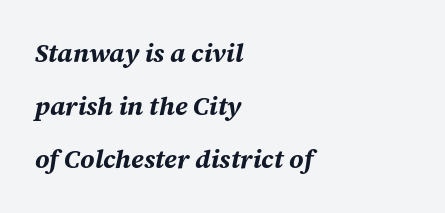
Q: Is the text bold? A: Yes.
Q: Is the text italic (slanted)? A: Yes, it leans right by about 12 degrees.
Q: Is the text underlined? A: No.
Q: How is the paragraph aligned? A: Left-aligned.
Q: Is the spacing between letters normal or unusually wide? A: Normal.
Q: Is the spacing between lines tight, normal or loose? A: Loose.
